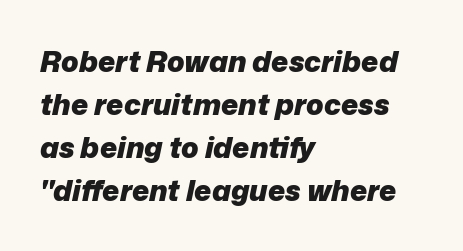
{"italic": "yes", "lean": "right", "slant_degrees": 12, "bold": "yes", "weight": "heavy", "width": "normal", "stroke_contrast": "low", "x_height": "medium", "monospaced": "no", "underline": "no", "align": "left", "line_spacing": "normal", "line_spacing_ratio": 1.48, "letter_spacing": "normal", "letter_spacing_em": 0.0, "glyph_px": 29}
